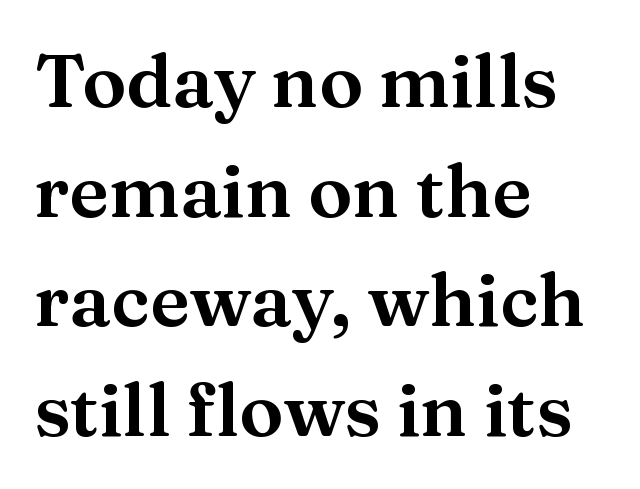
Tracking value appears to be zero — textbook default spacing. Think of a printed novel: that variable character pitch is what you see here. Unmarked baselines from the first word to the last. The specimen reads as upright at a glance. The text was rendered using a seriffed face with decorative stroke endings.
